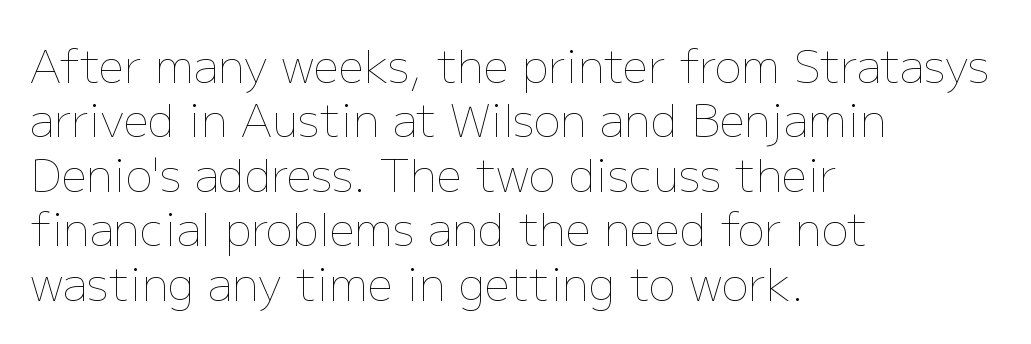
{"italic": "no", "bold": "no", "weight": "thin", "width": "normal", "stroke_contrast": "low", "x_height": "medium", "monospaced": "no", "underline": "no", "align": "left", "line_spacing_ratio": 1.21, "letter_spacing": "normal", "letter_spacing_em": 0.0, "glyph_px": 45}
